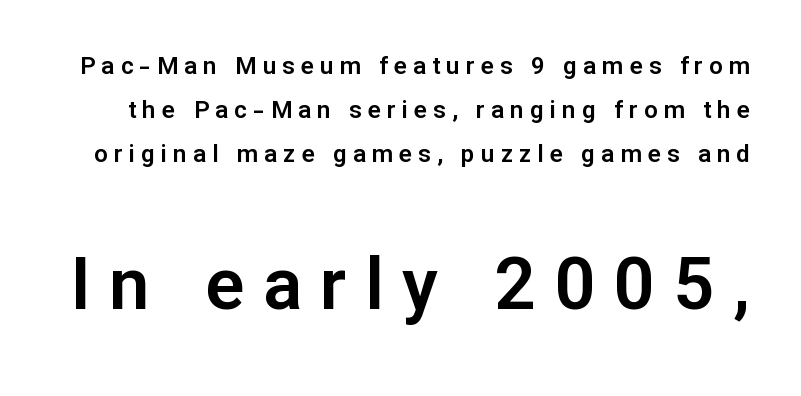
Q: Is the text italic (slanted)? A: No, it is upright.
Q: Is the typeface a serif or a sans-serif typeface? A: Sans-serif.
Q: Is the text underlined? A: No.
Q: Is the spacing between letters normal or unusually wide? A: Unusually wide.
Q: Which block of text is set in a larger size, the first (top) or the second (bottom)? A: The second (bottom) one.
Q: Width (condensed, normal, or wide)? A: Normal.
Q: Stroke contrast? A: Low.
Q: x-height? A: Medium.
Q: Monospaced? A: No.
